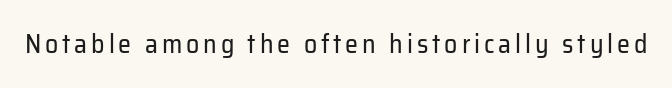
The image shows 26 px text type, upright; set not underlined.
